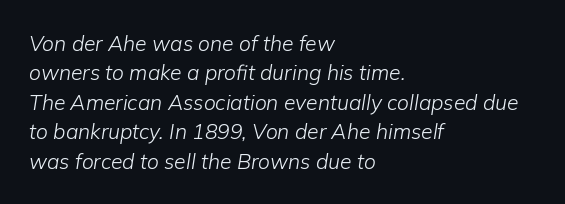
In terms of letterspacing, this is plain default setting. Descenders are the only things crossing below the line. Every character sits at an angle, as italics do. Is the block centered? No — it sits flush against the left margin. Stems here are at most as thick as an everyday book face.
